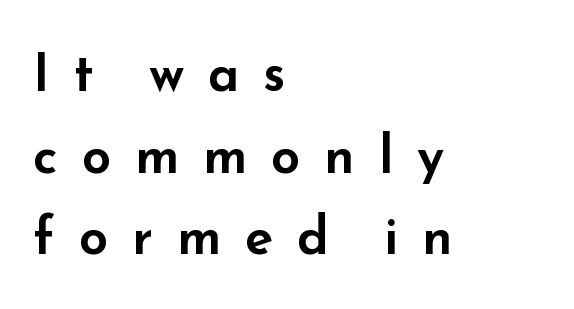
{"serif": "no", "italic": "no", "width": "wide", "stroke_contrast": "low", "x_height": "small", "monospaced": "no", "underline": "no", "align": "left", "line_spacing": "normal", "line_spacing_ratio": 1.57, "letter_spacing": "wide", "letter_spacing_em": 0.46, "glyph_px": 52}
